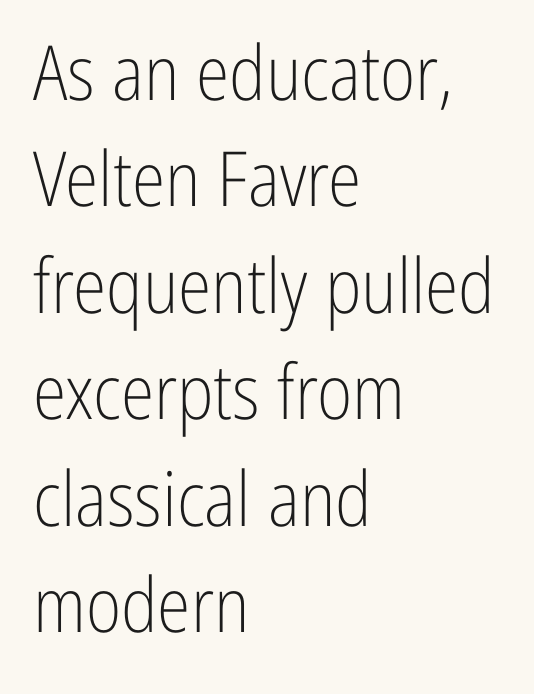
{"serif": "no", "italic": "no", "bold": "no", "weight": "light", "width": "condensed", "stroke_contrast": "low", "x_height": "medium", "monospaced": "no", "underline": "no", "align": "left", "line_spacing": "normal", "line_spacing_ratio": 1.4, "letter_spacing": "normal", "letter_spacing_em": 0.0, "glyph_px": 76}
